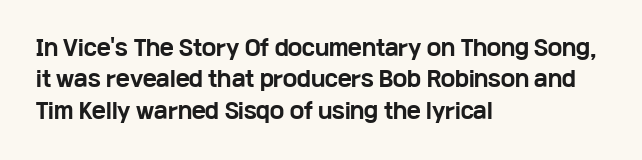
{"italic": "no", "bold": "yes", "underline": "no", "align": "left", "line_spacing": "normal", "line_spacing_ratio": 1.49, "letter_spacing": "normal", "letter_spacing_em": 0.0, "glyph_px": 21}
